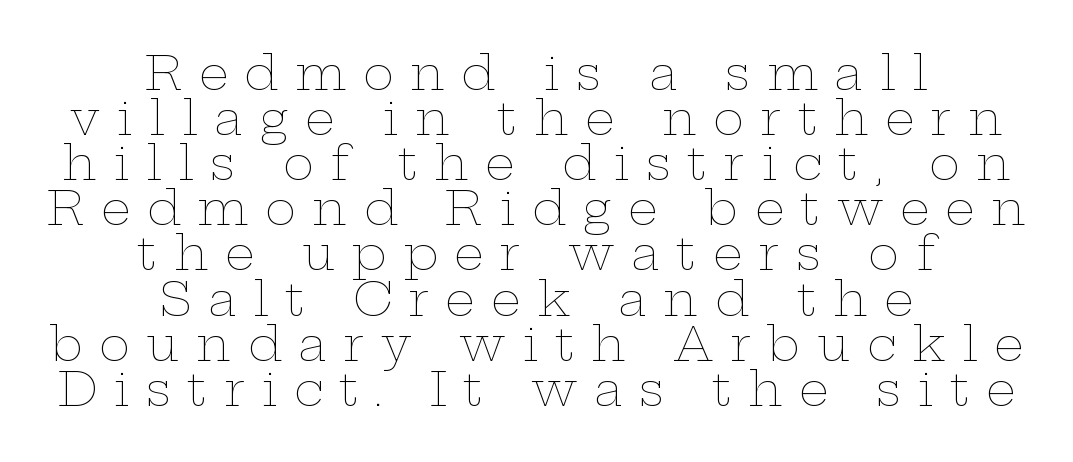
Q: Is the text bold? A: No.
Q: Is the text italic (slanted)? A: No, it is upright.
Q: Is the text underlined? A: No.
Q: How is the paragraph aligned? A: Centered.
Q: Is the spacing between letters normal or unusually wide? A: Unusually wide.
Q: Is the spacing between lines tight, normal or loose? A: Tight.
Q: Width (condensed, normal, or wide)? A: Wide.
Q: Stroke contrast? A: Low.
Q: x-height? A: Medium.
Q: Monospaced? A: No.
